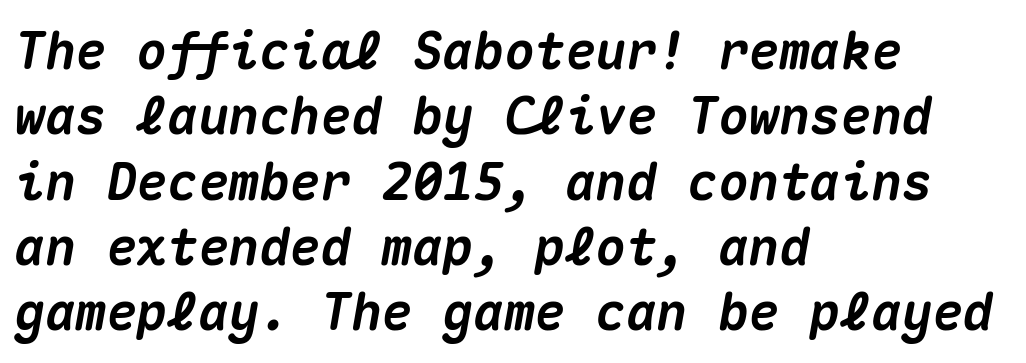
{"italic": "yes", "lean": "right", "slant_degrees": 10, "bold": "yes", "weight": "heavy", "width": "normal", "stroke_contrast": "medium", "x_height": "medium", "monospaced": "yes", "underline": "no", "align": "left", "line_spacing": "normal", "line_spacing_ratio": 1.28, "letter_spacing": "normal", "letter_spacing_em": 0.0, "glyph_px": 51}
